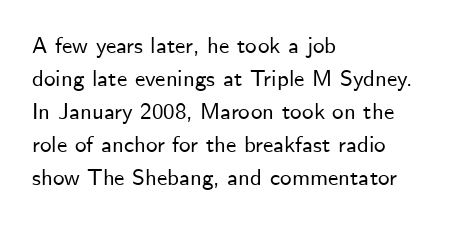
{"italic": "no", "underline": "no", "align": "left", "line_spacing": "normal", "line_spacing_ratio": 1.44, "letter_spacing": "normal", "letter_spacing_em": 0.0, "glyph_px": 23}
